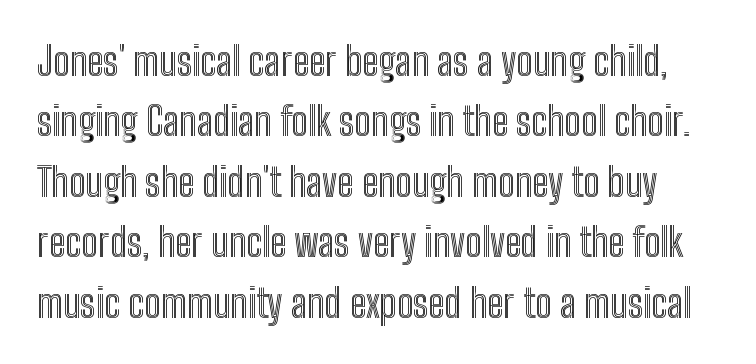
The line texture is even and compact thanks to regular tracking. No italicization has been applied; the sample stays upright. Check the space under the baseline: it is left empty. Each letter keeps its own natural width here, so spacing adapts to shape. A normal amount of white space separates one row of letters from the next.
